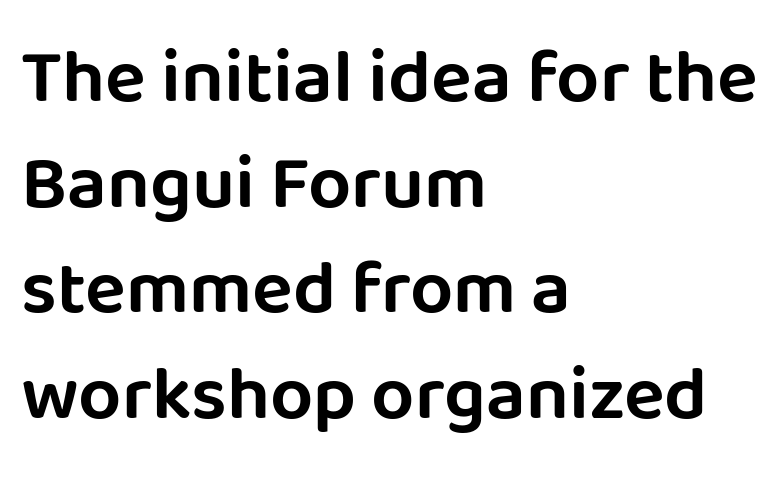
{"serif": "no", "italic": "no", "width": "normal", "stroke_contrast": "low", "x_height": "large", "monospaced": "no", "underline": "no", "align": "left", "line_spacing": "normal", "line_spacing_ratio": 1.39, "letter_spacing": "normal", "letter_spacing_em": 0.0, "glyph_px": 76}
